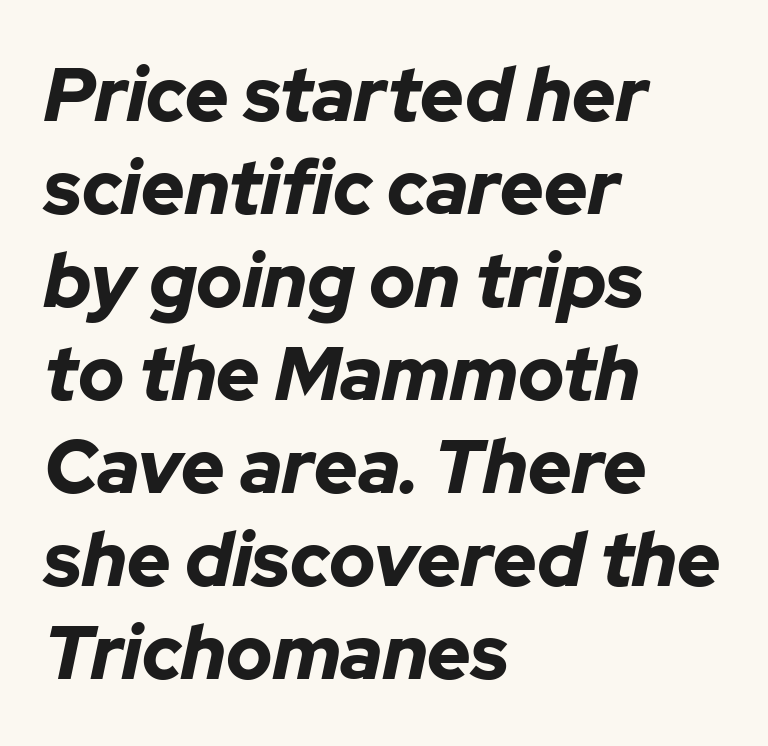
{"italic": "yes", "lean": "right", "slant_degrees": 12, "bold": "yes", "weight": "bold", "width": "normal", "stroke_contrast": "low", "x_height": "medium", "monospaced": "no", "underline": "no", "align": "left", "line_spacing_ratio": 1.24, "letter_spacing": "normal", "letter_spacing_em": 0.0, "glyph_px": 75}
